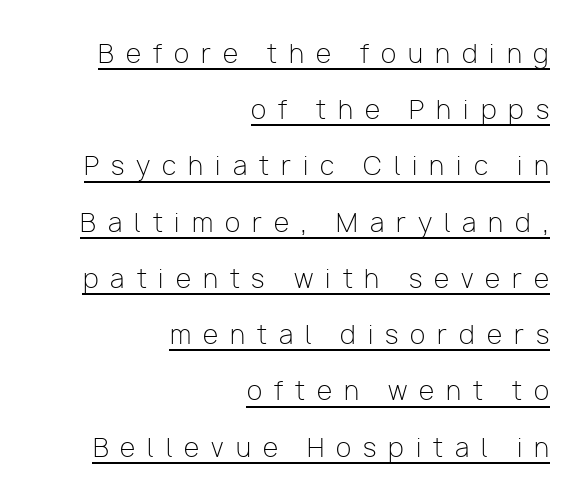
The image shows 25 px text type, upright; set right-aligned, loose line spacing (2.25x), unusually wide letter spacing (+0.48 em), underlined.
